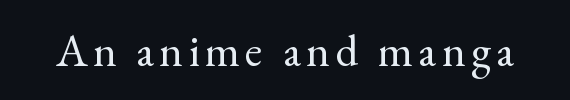
Posture: upright roman. The letters look calm and open, with moderate or lighter stems. Any mark beneath the type? The region is blank. Does the type have serifs? Yes, each stem ends in a small foot.
